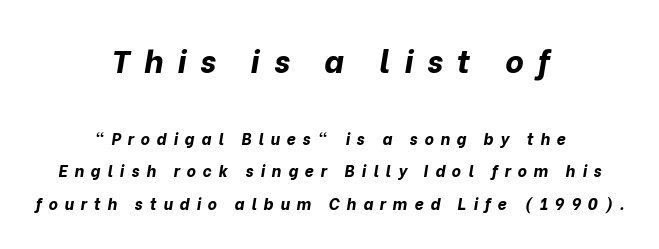
Caption: upper text group enlarged, lower text group reduced. You could fit nearly another row in the gap between these rows. The letters are slanted; this is an italic face. Heavy-handed strokes throughout: this text is bold. The tracking jumps out immediately: characters are airy and widely separated.
